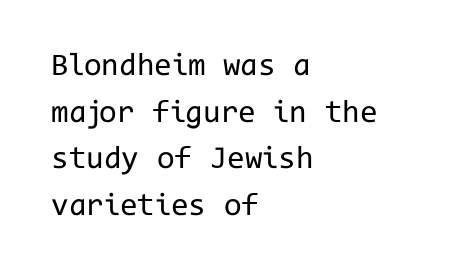
The image shows 32 px regular-weight sans-serif type, upright, monospaced; set left-aligned, normal line spacing (1.46x), normal letter spacing, not underlined; low stroke contrast and a medium x-height.
